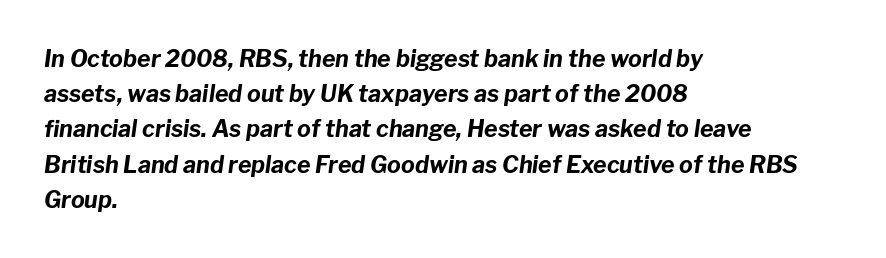
Q: Is the text bold? A: Yes.
Q: Is the text italic (slanted)? A: Yes, it leans right by about 8 degrees.
Q: Is the text underlined? A: No.
Q: How is the paragraph aligned? A: Left-aligned.
Q: Is the spacing between letters normal or unusually wide? A: Normal.
Q: Is the spacing between lines tight, normal or loose? A: Normal.
